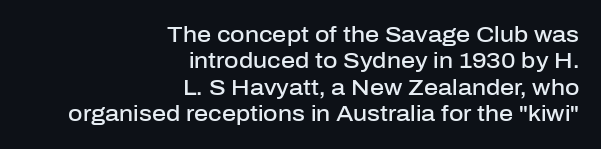
Words float on clear page, feet unadorned. Inter-character spacing is left at the font's built-in metrics. In CSS terms this would be text-align: right. These words are printed semibold, heavier than regular yet not bold. This sample uses an upright cut, with every glyph sitting square on the baseline.
